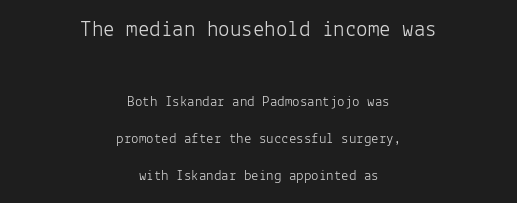
{"italic": "no", "bold": "no", "underline": "no", "align": "center", "line_spacing": "loose", "line_spacing_ratio": 2.49, "letter_spacing": "normal", "letter_spacing_em": 0.0, "larger_block": "first", "size_ratio": 1.53, "glyph_px": 23}
